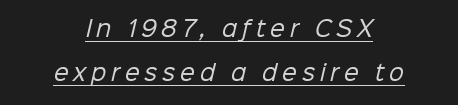
The image shows 21 px text type; set centered, loose line spacing (2.11x), unusually wide letter spacing (+0.23 em), underlined.
